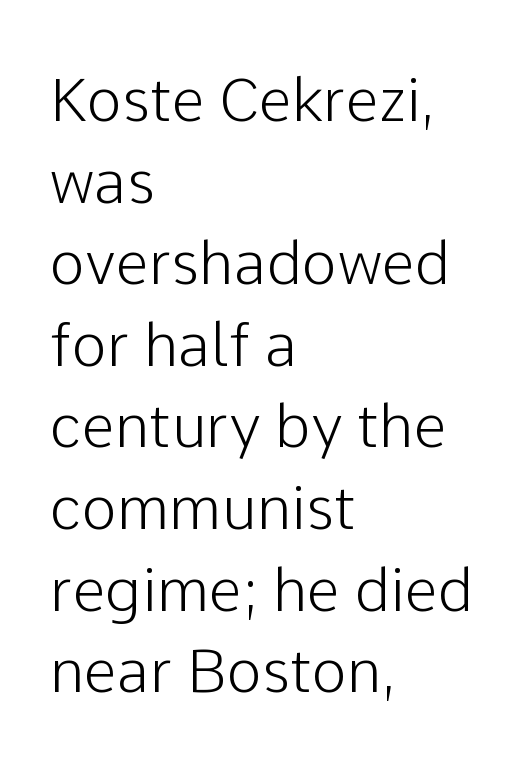
Words float on clear page, feet unadorned. The face used here is rendered with its standard letterfit. The letters stand upright; this is a roman face. You can tell from the bare stems that sans-serif type was used.
